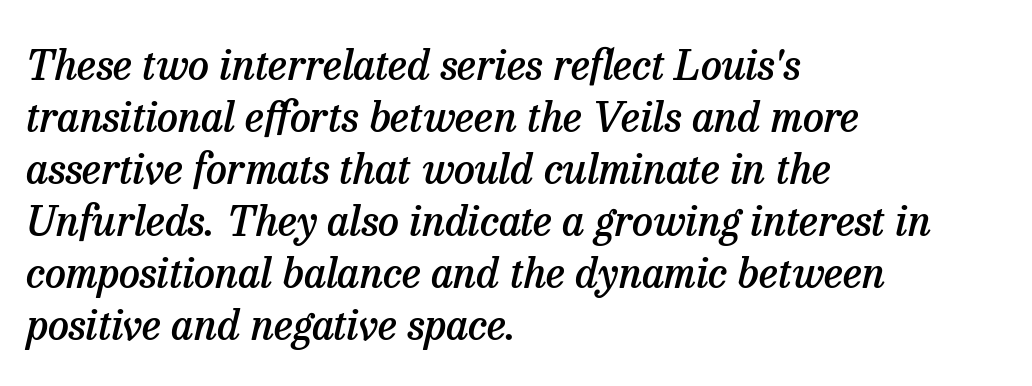
Q: Is the text bold? A: Semi-bold.
Q: Is the text italic (slanted)? A: Yes, it leans right by about 13 degrees.
Q: Is the typeface a serif or a sans-serif typeface? A: Serif.
Q: Is the text underlined? A: No.
Q: How is the paragraph aligned? A: Left-aligned.
Q: Is the spacing between letters normal or unusually wide? A: Normal.
Q: Width (condensed, normal, or wide)? A: Normal.
Q: Stroke contrast? A: Low.
Q: x-height? A: Medium.
Q: Monospaced? A: No.
